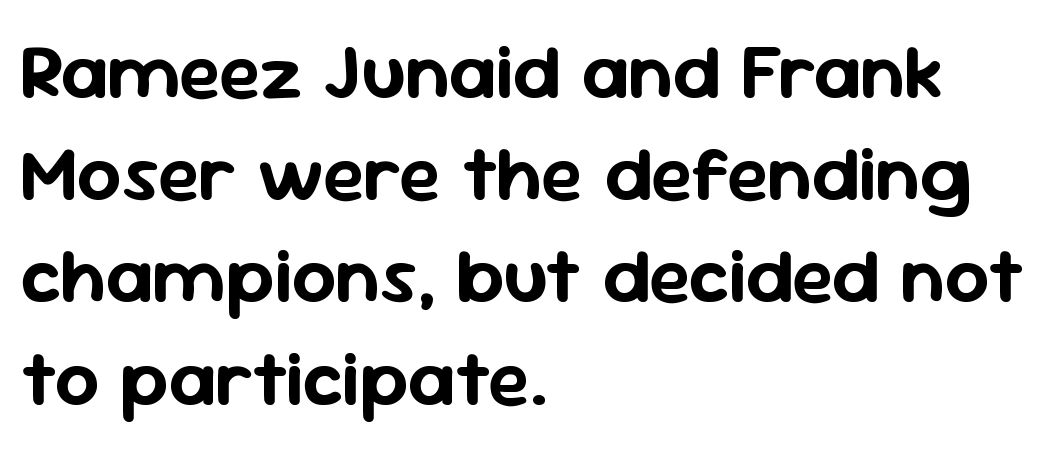
The image shows 78 px sans-serif type, upright; set left-aligned, normal line spacing (1.31x), normal letter spacing, not underlined; low stroke contrast and a medium x-height.
